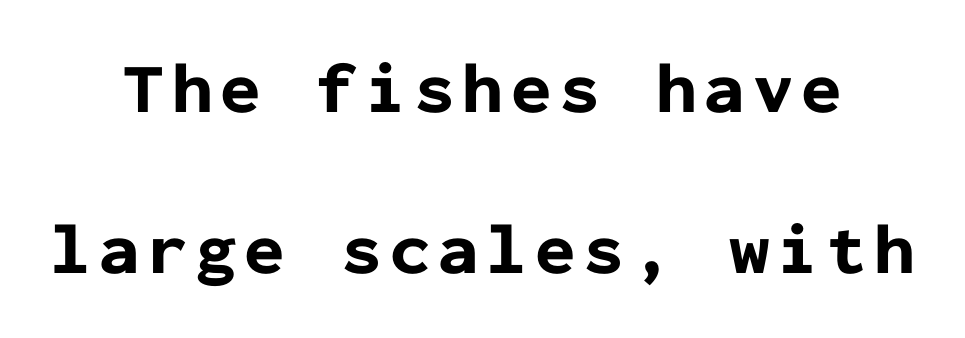
Q: Is the text bold? A: Yes.
Q: Is the text italic (slanted)? A: No, it is upright.
Q: Is the typeface a serif or a sans-serif typeface? A: Sans-serif.
Q: Is the text underlined? A: No.
Q: How is the paragraph aligned? A: Centered.
Q: Is the spacing between lines tight, normal or loose? A: Loose.
Q: Width (condensed, normal, or wide)? A: Normal.
Q: Stroke contrast? A: Low.
Q: x-height? A: Medium.
Q: Monospaced? A: Yes.
